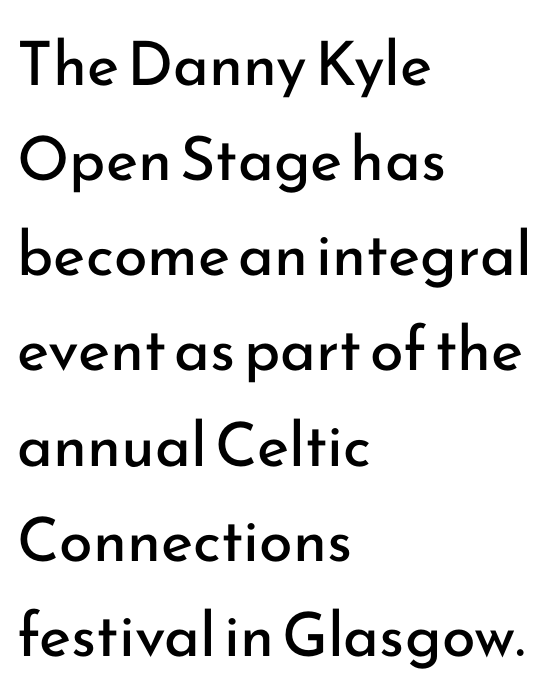
Q: Is the text bold? A: No.
Q: Is the text italic (slanted)? A: No, it is upright.
Q: Is the typeface a serif or a sans-serif typeface? A: Sans-serif.
Q: Is the text underlined? A: No.
Q: How is the paragraph aligned? A: Left-aligned.
Q: Is the spacing between letters normal or unusually wide? A: Normal.
Q: Is the spacing between lines tight, normal or loose? A: Normal.
Q: Width (condensed, normal, or wide)? A: Normal.
Q: Stroke contrast? A: Low.
Q: x-height? A: Small.
Q: Monospaced? A: No.
